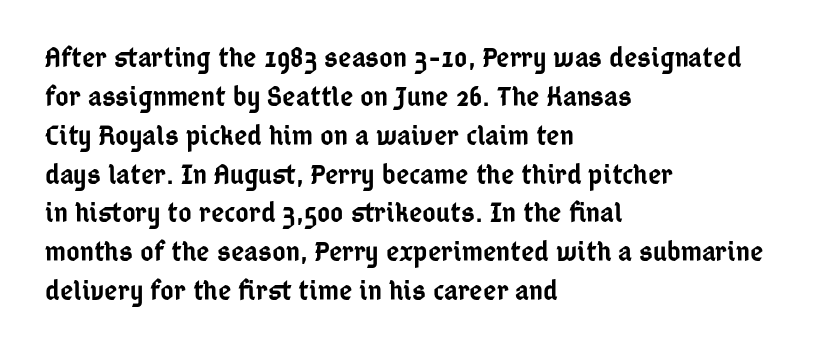
The image shows 29 px semibold, condensed sans-serif type, upright; set left-aligned, normal line spacing (1.34x), normal letter spacing, not underlined; low stroke contrast and a medium x-height.
